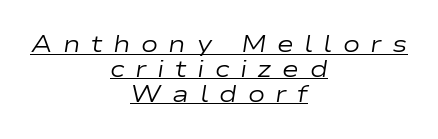
{"italic": "yes", "lean": "right", "slant_degrees": 9, "bold": "no", "underline": "yes", "align": "center", "line_spacing": "tight", "line_spacing_ratio": 1.08, "letter_spacing": "wide", "letter_spacing_em": 0.46, "glyph_px": 23}
